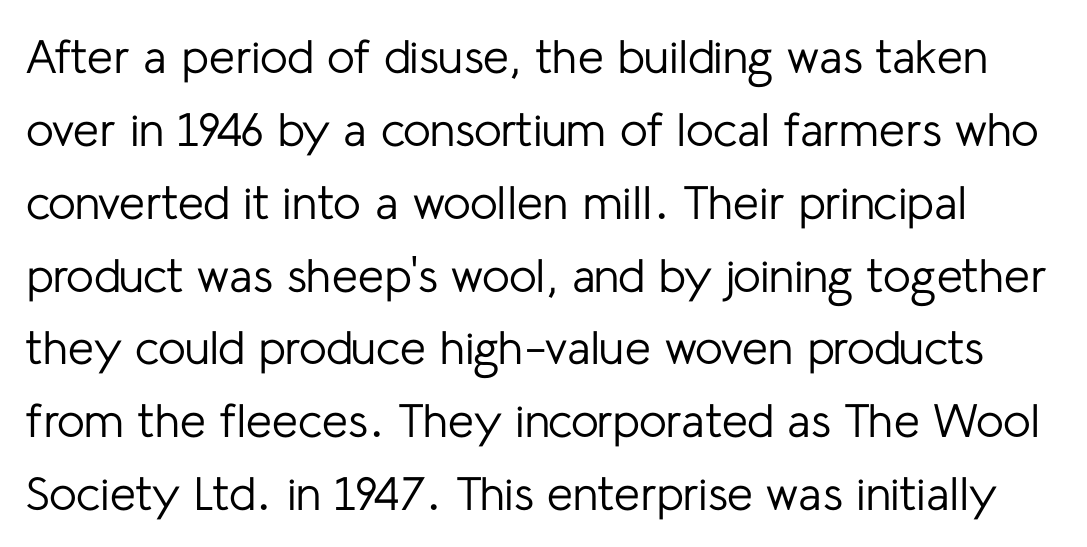
The image shows 47 px regular-weight sans-serif type, upright; set normal line spacing (1.55x), normal letter spacing, not underlined; low stroke contrast and a medium x-height.
